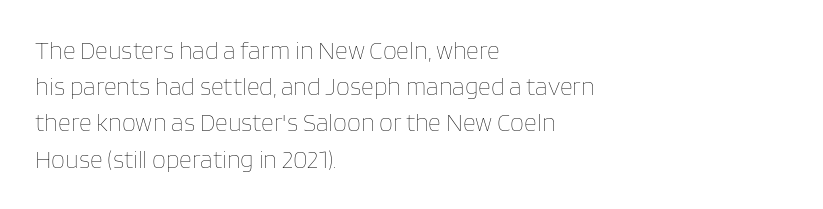
The image shows 25 px text type, upright; set left-aligned, normal line spacing (1.45x), normal letter spacing, not underlined.
